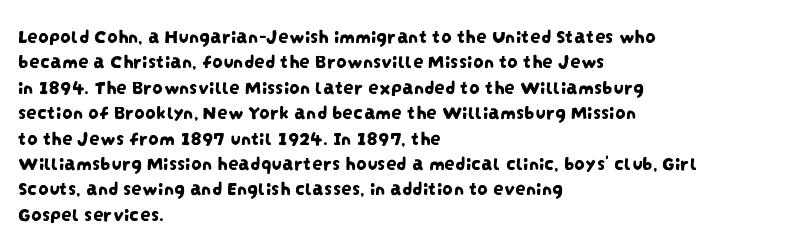
The gaps between neighbouring characters are ordinary and unremarkable. Anything drawn beneath the words? Only blank space. The rendering anchors every line to the left-hand side.
